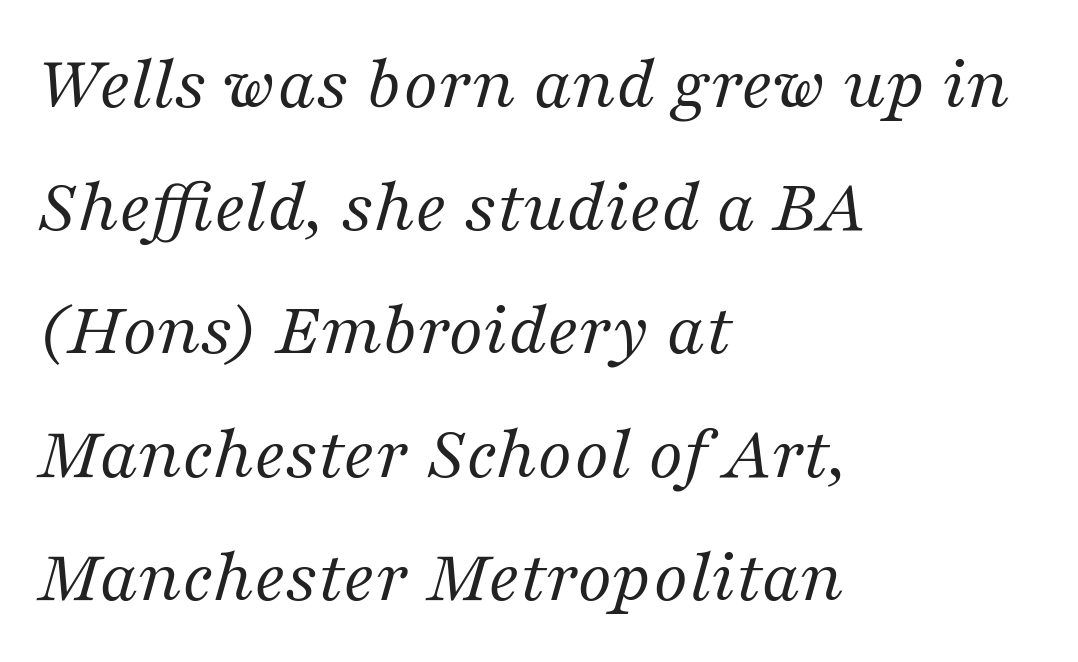
Q: Is the text bold? A: No.
Q: Is the text italic (slanted)? A: Yes, it leans right by about 16 degrees.
Q: Is the typeface a serif or a sans-serif typeface? A: Serif.
Q: Is the text underlined? A: No.
Q: How is the paragraph aligned? A: Left-aligned.
Q: Is the spacing between letters normal or unusually wide? A: Normal.
Q: Is the spacing between lines tight, normal or loose? A: Normal.
Q: Width (condensed, normal, or wide)? A: Normal.
Q: Stroke contrast? A: Medium.
Q: x-height? A: Medium.
Q: Monospaced? A: No.
